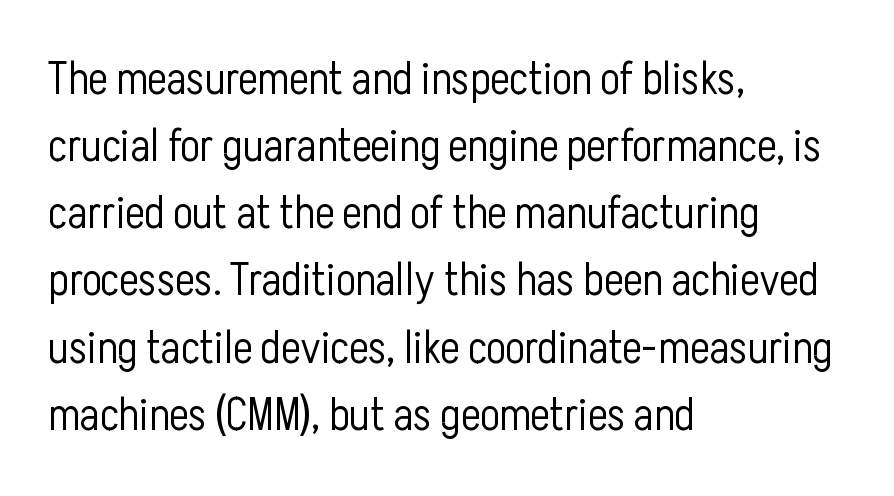
{"serif": "no", "italic": "no", "bold": "no", "weight": "light", "width": "condensed", "stroke_contrast": "low", "x_height": "medium", "monospaced": "no", "underline": "no", "align": "left", "line_spacing": "normal", "line_spacing_ratio": 1.46, "letter_spacing": "normal", "letter_spacing_em": 0.0, "glyph_px": 46}
